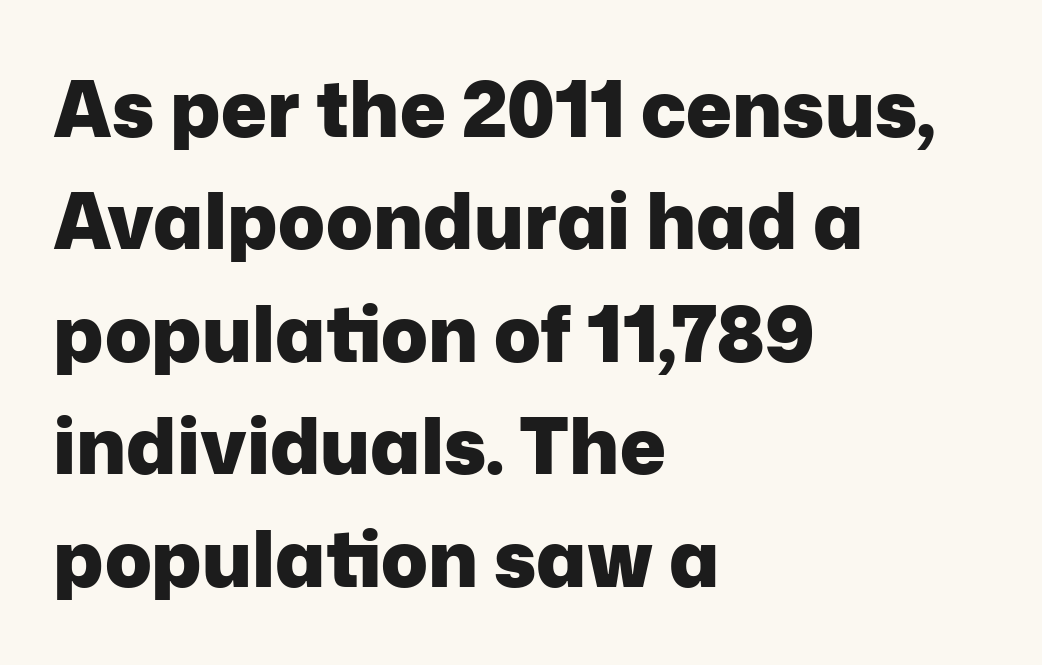
Q: Is the text bold? A: Yes.
Q: Is the text italic (slanted)? A: No, it is upright.
Q: Is the typeface a serif or a sans-serif typeface? A: Sans-serif.
Q: Is the text underlined? A: No.
Q: How is the paragraph aligned? A: Left-aligned.
Q: Is the spacing between letters normal or unusually wide? A: Normal.
Q: Is the spacing between lines tight, normal or loose? A: Normal.
Q: Width (condensed, normal, or wide)? A: Normal.
Q: Stroke contrast? A: Low.
Q: x-height? A: Medium.
Q: Monospaced? A: No.
